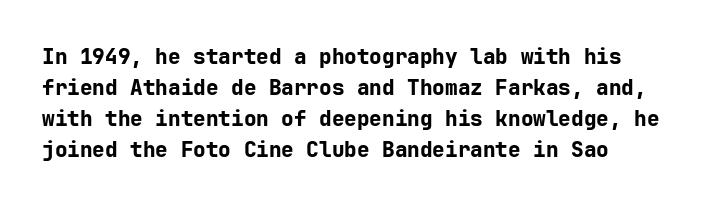
The image shows 21 px bold type, upright; set normal line spacing (1.47x), normal letter spacing, not underlined.
